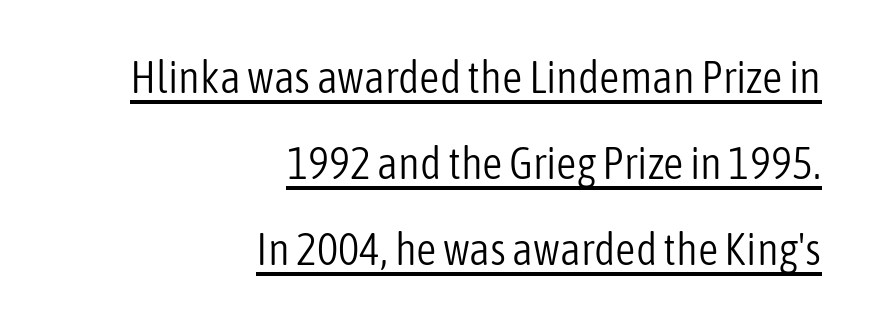
Is this a sans? Yes — the strokes have no serifs. Is there an underline? Yes — a line sits under the letters. Italic? Not at all — the glyphs are vertical. The line-height multiplier appears high, well above default. Proportional: the letters do not fall into vertical columns.
